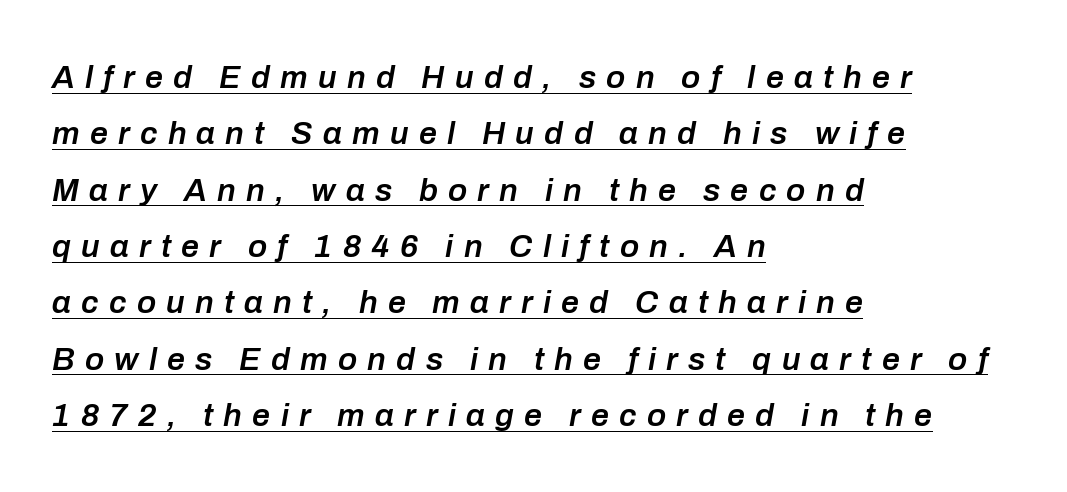
Q: Is the text bold? A: Semi-bold.
Q: Is the text italic (slanted)? A: Yes, it leans right by about 10 degrees.
Q: Is the text underlined? A: Yes.
Q: How is the paragraph aligned? A: Left-aligned.
Q: Is the spacing between letters normal or unusually wide? A: Unusually wide.
Q: Width (condensed, normal, or wide)? A: Normal.
Q: Stroke contrast? A: Low.
Q: x-height? A: Medium.
Q: Monospaced? A: No.
